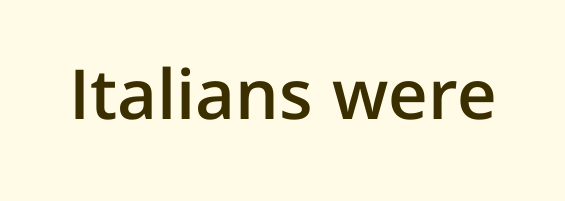
Q: Is the text bold? A: Semi-bold.
Q: Is the text italic (slanted)? A: No, it is upright.
Q: Is the typeface a serif or a sans-serif typeface? A: Sans-serif.
Q: Is the text underlined? A: No.
Q: Is the spacing between letters normal or unusually wide? A: Normal.
Q: Width (condensed, normal, or wide)? A: Normal.
Q: Stroke contrast? A: Low.
Q: x-height? A: Medium.
Q: Monospaced? A: No.
